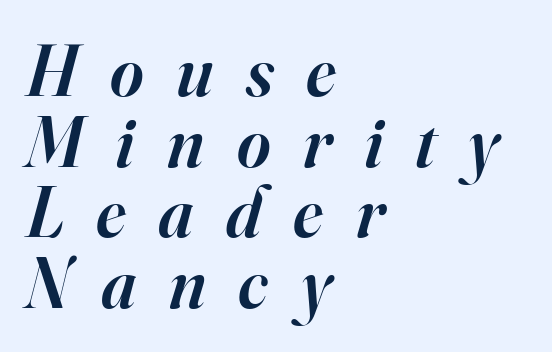
Has an underline been added? It has not. The vertical gap from one line to the next is small. Spacing verdict: proportional, widths tailored to each character. The lines in this sample share a left origin and differ only in where they stop. Small tapered or slab feet sit at the stroke ends, so this counts as serif. Substantial extra tracking has been applied to these lines.
